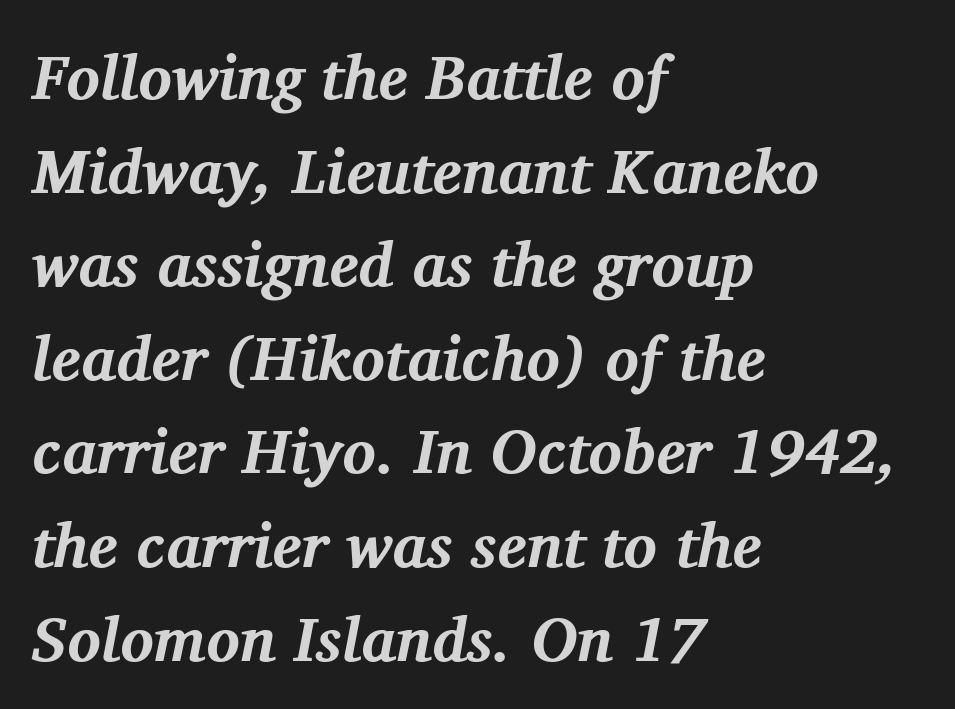
The space directly below the letters is spotless. Think of a printed novel: that variable character pitch is what you see here. What weight is shown? A full bold with thick strokes. Reading down the block, your eye returns to a fixed left position each line.
